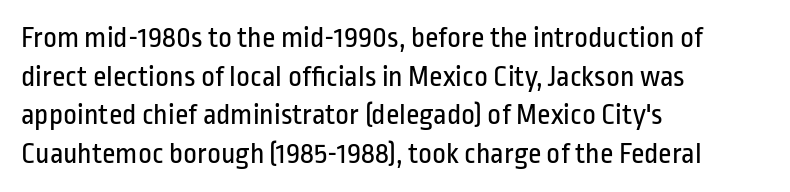
{"serif": "no", "italic": "no", "bold": "no", "weight": "regular", "width": "condensed", "stroke_contrast": "low", "x_height": "medium", "monospaced": "no", "underline": "no", "align": "left", "line_spacing": "normal", "line_spacing_ratio": 1.29, "letter_spacing": "normal", "letter_spacing_em": 0.0, "glyph_px": 30}
